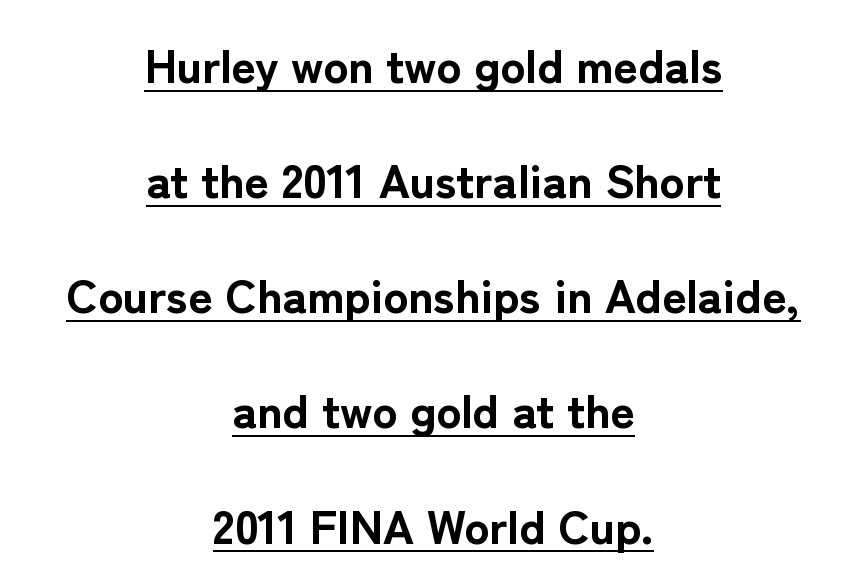
The image shows 47 px bold sans-serif type, upright; set centered, loose line spacing (2.45x), normal letter spacing, underlined; low stroke contrast and a medium x-height.
